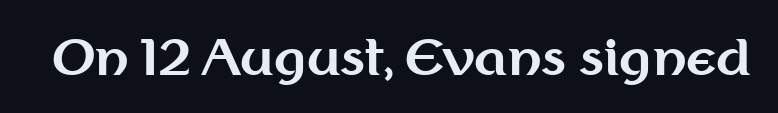
The image shows 49 px bold sans-serif type, upright; set normal letter spacing, not underlined; medium stroke contrast and a medium x-height.
